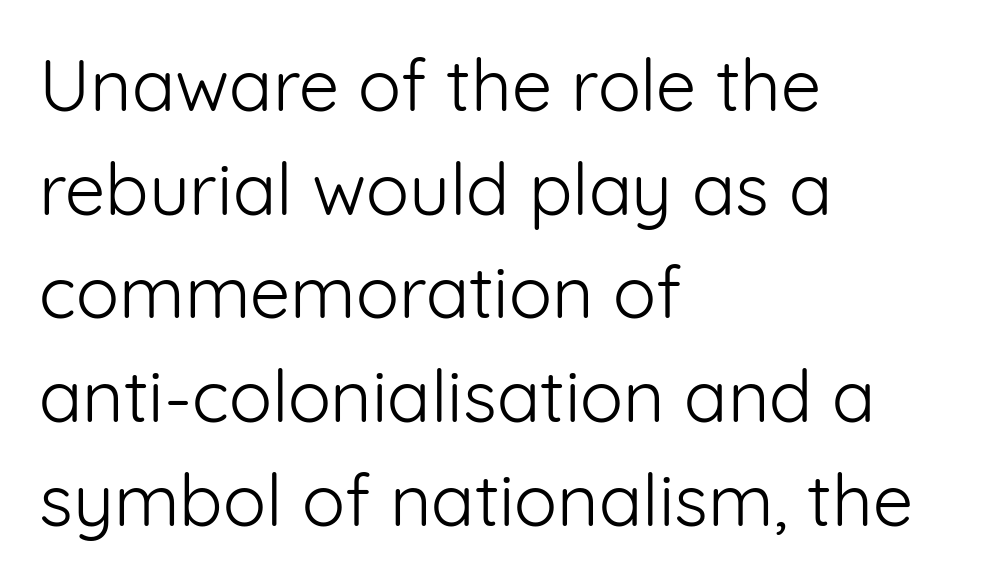
The gap between lines stays unmarked. Caption: multi-line text, flush left, ragged right. Italic: no, the glyphs are upright roman. This sample uses a sans-serif face.
